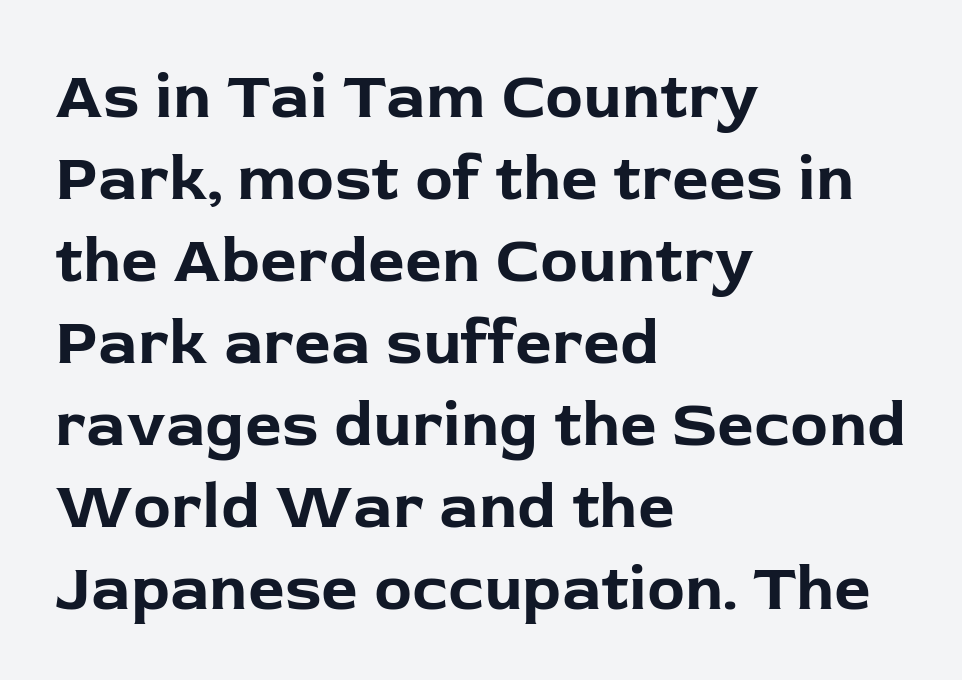
Q: Is the text bold? A: Yes.
Q: Is the text italic (slanted)? A: No, it is upright.
Q: Is the typeface a serif or a sans-serif typeface? A: Sans-serif.
Q: Is the text underlined? A: No.
Q: How is the paragraph aligned? A: Left-aligned.
Q: Is the spacing between letters normal or unusually wide? A: Normal.
Q: Is the spacing between lines tight, normal or loose? A: Normal.
Q: Width (condensed, normal, or wide)? A: Normal.
Q: Stroke contrast? A: Low.
Q: x-height? A: Medium.
Q: Monospaced? A: No.
